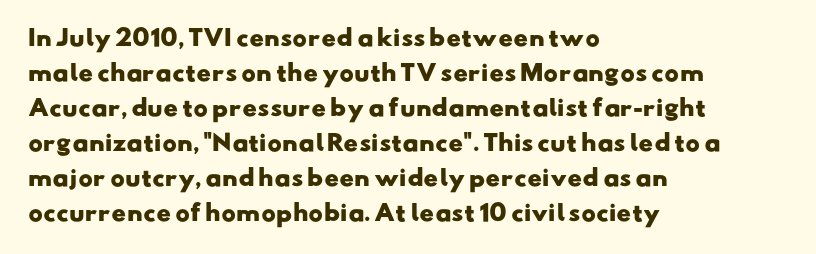
A student would call this left alignment; a typographer would say flush left, rag right. Regular leading. Compared with an ordinary text face, these strokes are far heavier — a full bold. Each word holds together tightly as a unit, with standard inter-letter gaps.
